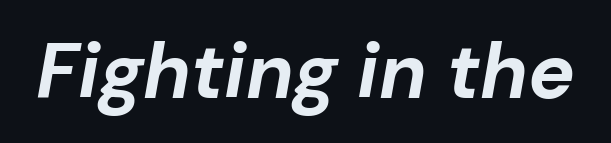
Q: Is the text bold? A: Yes.
Q: Is the text italic (slanted)? A: Yes, it leans right by about 10 degrees.
Q: Is the text underlined? A: No.
Q: Is the spacing between letters normal or unusually wide? A: Normal.
Q: Width (condensed, normal, or wide)? A: Normal.
Q: Stroke contrast? A: Low.
Q: x-height? A: Medium.
Q: Monospaced? A: No.
